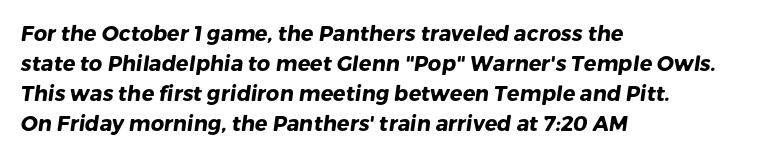
Q: Is the text bold? A: Yes.
Q: Is the text underlined? A: No.
Q: How is the paragraph aligned? A: Left-aligned.
Q: Is the spacing between letters normal or unusually wide? A: Normal.
Q: Is the spacing between lines tight, normal or loose? A: Normal.
